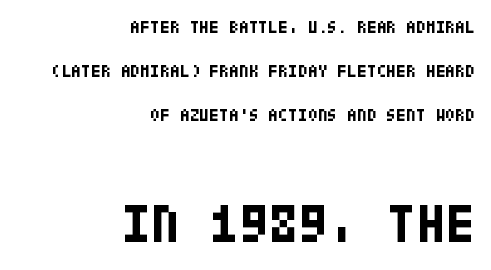
{"serif": "no", "italic": "no", "bold": "yes", "weight": "bold", "width": "condensed", "stroke_contrast": "low", "x_height": "large", "underline": "no", "align": "right", "line_spacing": "loose", "line_spacing_ratio": 2.44, "letter_spacing": "normal", "letter_spacing_em": 0.0, "larger_block": "second", "size_ratio": 3.0, "glyph_px": 54}
